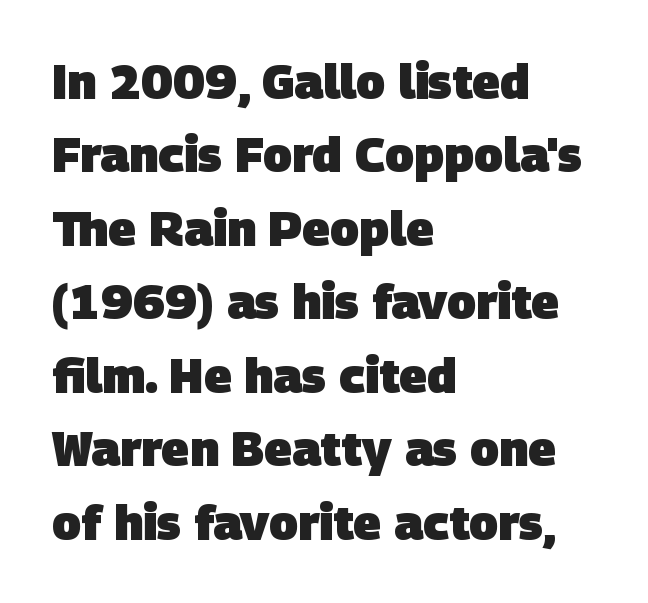
The image shows 48 px heavy sans-serif type; set left-aligned, normal line spacing (1.53x), normal letter spacing, not underlined; low stroke contrast and a large x-height.
